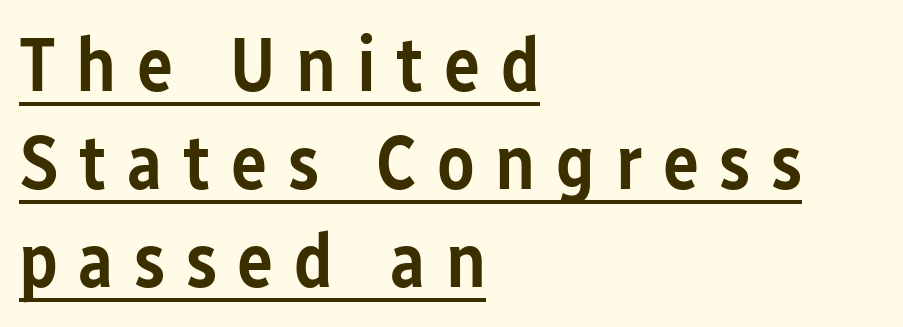
Look at the tracking — it's clearly loosened, letters drifting apart. Summary of vertical rhythm: regular, with standard interline spacing. Has an underline been added? It has. Weight check: semibold — heavier than regular, not quite bold. In terms of letterform style, serifs are entirely absent.
